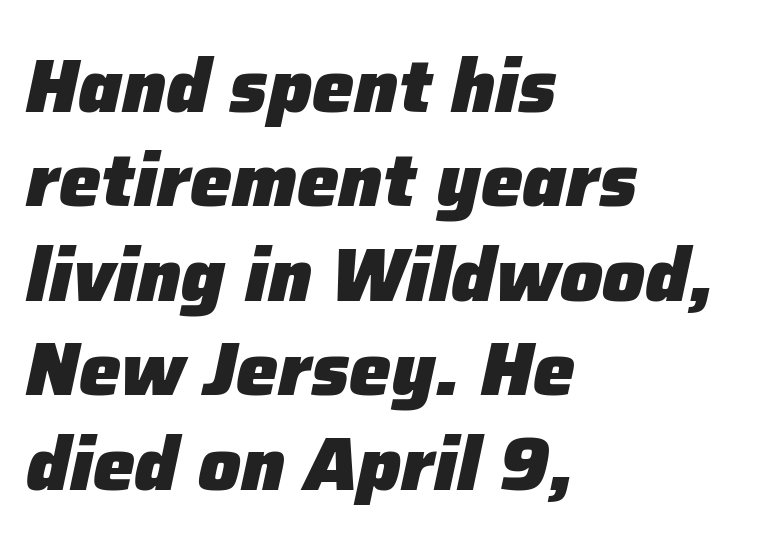
Q: Is the text bold? A: Yes.
Q: Is the text italic (slanted)? A: Yes, it leans right by about 12 degrees.
Q: Is the text underlined? A: No.
Q: How is the paragraph aligned? A: Left-aligned.
Q: Is the spacing between letters normal or unusually wide? A: Normal.
Q: Is the spacing between lines tight, normal or loose? A: Normal.
Q: Width (condensed, normal, or wide)? A: Normal.
Q: Stroke contrast? A: Low.
Q: x-height? A: Medium.
Q: Monospaced? A: No.
